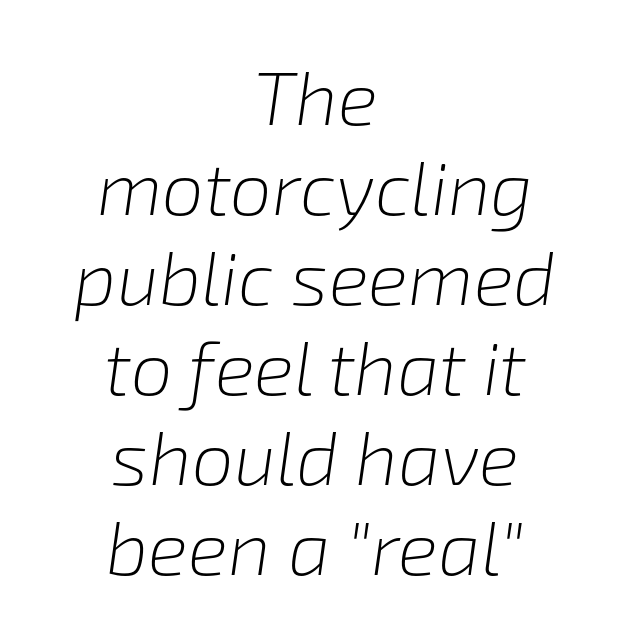
{"italic": "yes", "lean": "right", "slant_degrees": 8, "bold": "no", "weight": "light", "width": "normal", "stroke_contrast": "low", "x_height": "medium", "monospaced": "no", "underline": "no", "align": "center", "line_spacing_ratio": 1.2, "letter_spacing": "normal", "letter_spacing_em": 0.0, "glyph_px": 75}
